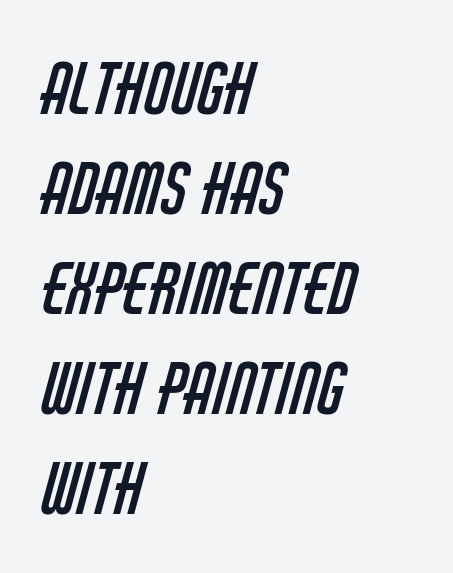
{"serif": "no", "bold": "no", "weight": "regular", "width": "condensed", "stroke_contrast": "low", "x_height": "large", "monospaced": "no", "underline": "no", "align": "left", "line_spacing": "normal", "line_spacing_ratio": 1.43, "letter_spacing": "normal", "letter_spacing_em": 0.0, "glyph_px": 70}
